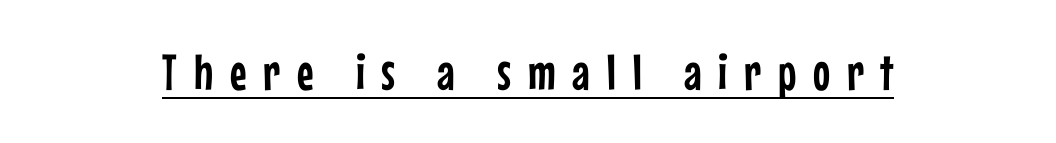
The image shows 51 px condensed sans-serif type, upright; set unusually wide letter spacing (+0.33 em), underlined; low stroke contrast and a medium x-height.
